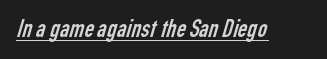
{"bold": "no", "underline": "yes", "letter_spacing": "normal", "letter_spacing_em": 0.0, "glyph_px": 26}
